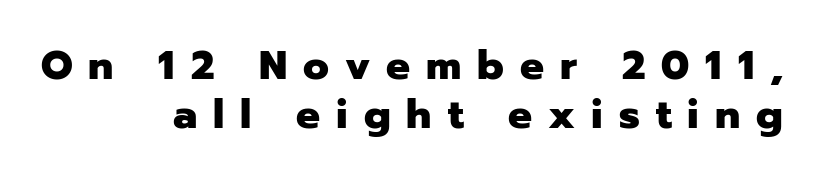
Q: Is the text bold? A: Yes.
Q: Is the text italic (slanted)? A: No, it is upright.
Q: Is the typeface a serif or a sans-serif typeface? A: Sans-serif.
Q: Is the text underlined? A: No.
Q: How is the paragraph aligned? A: Right-aligned.
Q: Is the spacing between letters normal or unusually wide? A: Unusually wide.
Q: Width (condensed, normal, or wide)? A: Normal.
Q: Stroke contrast? A: Low.
Q: x-height? A: Medium.
Q: Monospaced? A: No.
